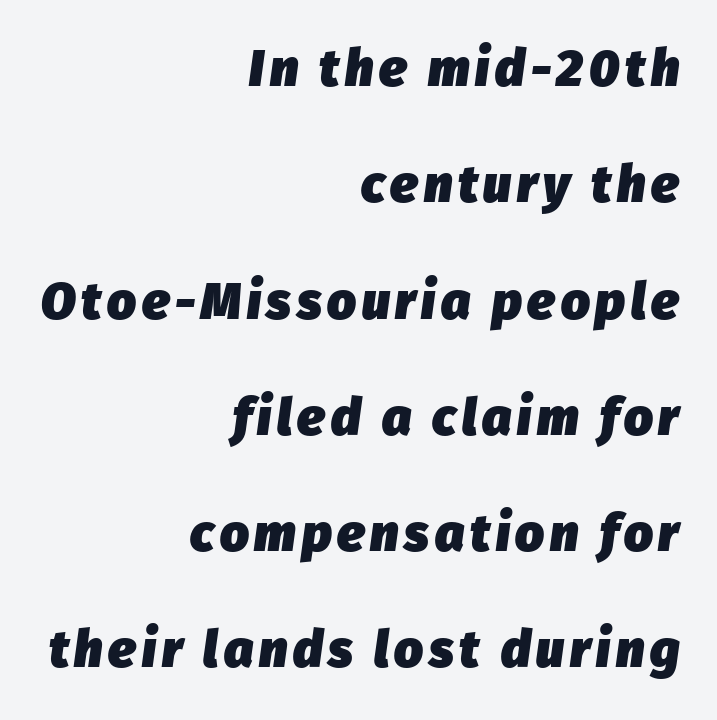
A great deal of white space separates one row of letters from the next. Does the copy run flush right? Yes — the right margin is perfectly even. Italic: yes, the glyphs are oblique. The string is rendered with underlining switched off.
